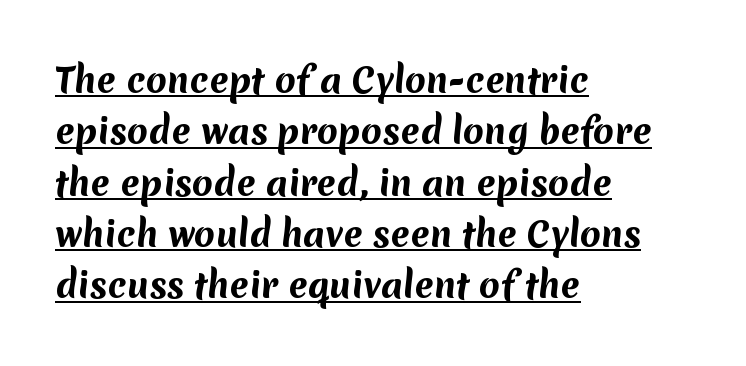
Quick note: interline space is typical. The rendering uses a bold face; every stroke is thick and dark. The letters advance in unequal steps, a hallmark of proportional type. This sample uses plain, unmodified letter spacing. Glance below the letters and you will spot a drawn line. Short and long lines alike share a common starting point at left.
